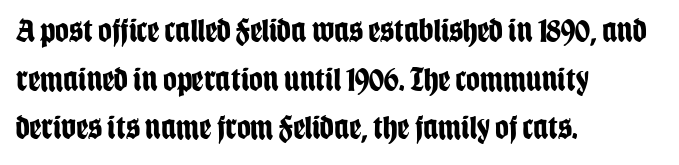
The image shows 34 px bold, condensed sans-serif type, upright; set left-aligned, normal line spacing (1.43x), normal letter spacing, not underlined; low stroke contrast and a large x-height.
